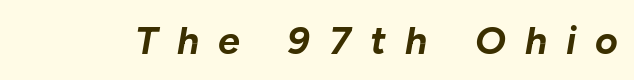
Q: Is the text bold? A: Yes.
Q: Is the text italic (slanted)? A: Yes, it leans right by about 10 degrees.
Q: Is the text underlined? A: No.
Q: Is the spacing between letters normal or unusually wide? A: Unusually wide.
Q: Width (condensed, normal, or wide)? A: Normal.
Q: Stroke contrast? A: Low.
Q: x-height? A: Medium.
Q: Monospaced? A: No.
